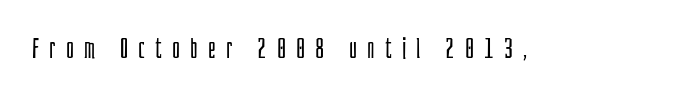
The words here are not underlined. How are the letters spaced? Widely, with obvious added tracking. On a weight scale, this lands at 450 or below. Italic? Not at all — the glyphs are vertical.
